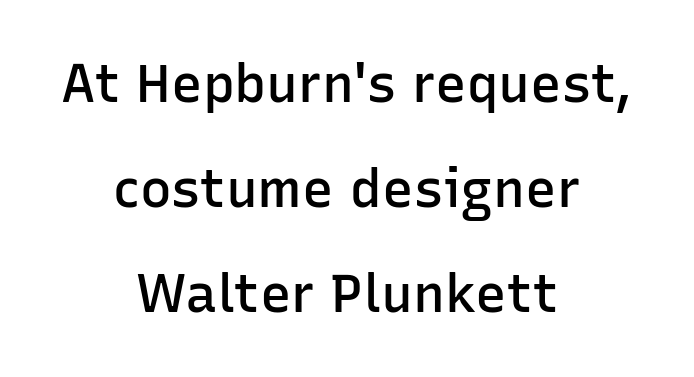
Moderately thickened strokes mark this as semibold type. Varying glyph widths throughout — classic text-font behaviour. Rows of type keep a wide berth in the vertical direction. The whitespace from short lines is split evenly between both sides.
